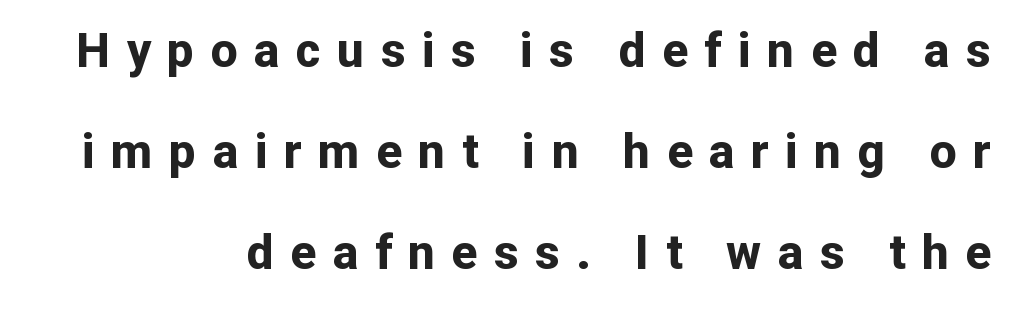
The image shows 48 px bold sans-serif type, upright; set right-aligned, loose line spacing (2.1x), unusually wide letter spacing (+0.34 em), not underlined; low stroke contrast and a medium x-height.
